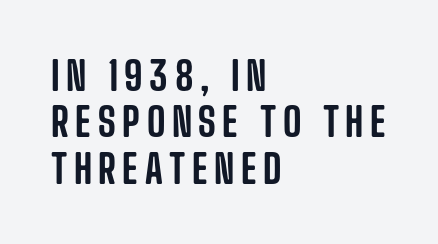
The passage is arranged the way most books set body copy — flush left. Each letter keeps its own natural width here, so spacing adapts to shape. Classification — sans serif. Italic: no, the glyphs are upright roman.
